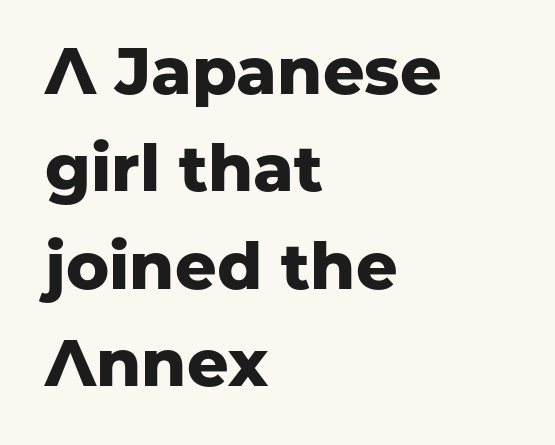
The image shows 65 px heavy sans-serif type, upright; set left-aligned, normal line spacing (1.5x), normal letter spacing, not underlined; low stroke contrast and a medium x-height.
